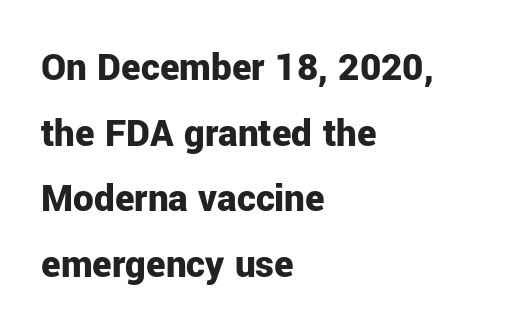
The letters stand straight up with perfectly vertical stems. Students, this is bold: see how much ink each stroke carries. Which margin do the lines hug? The left one — the right edge is uneven. Serif or sans? Sans — the stroke terminals are bare. This sample keeps an unexceptional amount of space between lines. Character widths vary here, with narrow letters taking less room than wide ones.
